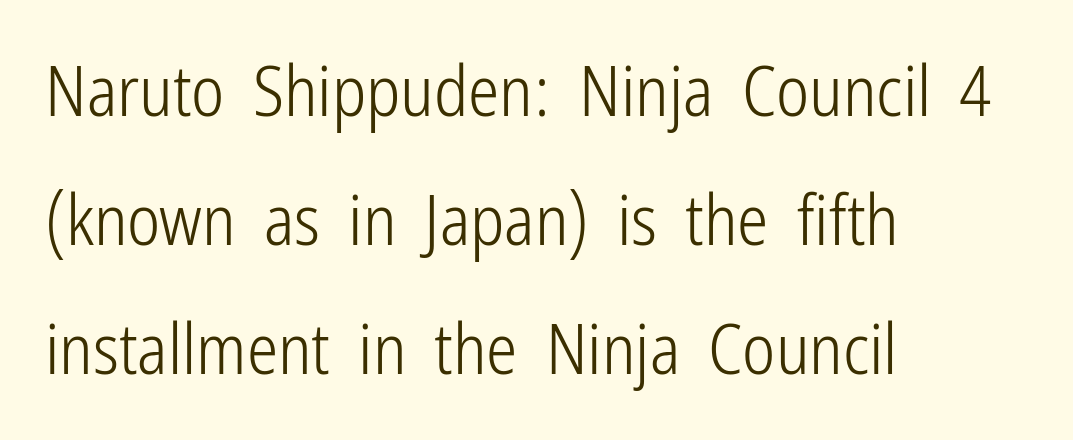
Q: Is the text bold? A: No.
Q: Is the text italic (slanted)? A: No, it is upright.
Q: Is the typeface a serif or a sans-serif typeface? A: Sans-serif.
Q: Is the text underlined? A: No.
Q: How is the paragraph aligned? A: Left-aligned.
Q: Is the spacing between letters normal or unusually wide? A: Normal.
Q: Width (condensed, normal, or wide)? A: Condensed.
Q: Stroke contrast? A: Low.
Q: x-height? A: Medium.
Q: Monospaced? A: No.
